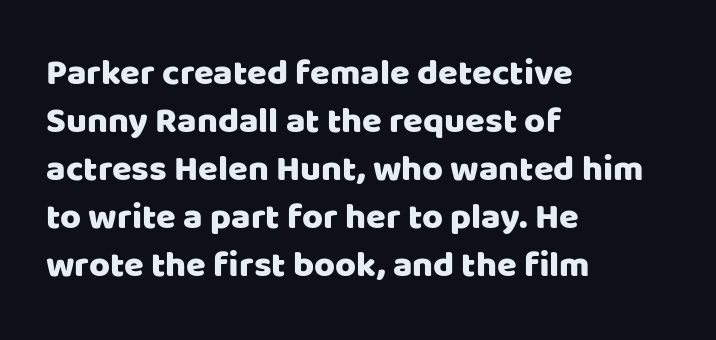
The image shows 36 px sans-serif type, upright; set left-aligned, normal line spacing (1.33x), normal letter spacing, not underlined; low stroke contrast and a large x-height.
